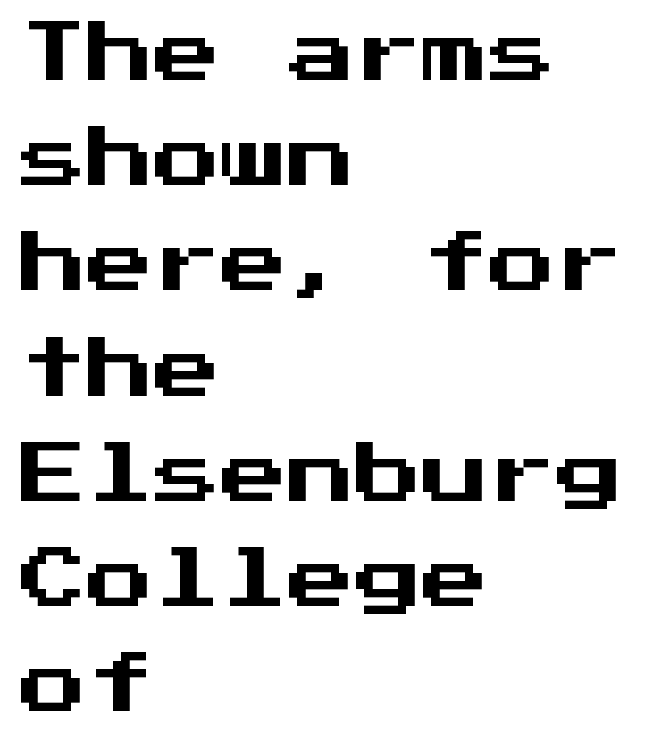
{"serif": "no", "italic": "no", "width": "normal", "stroke_contrast": "medium", "x_height": "medium", "monospaced": "yes", "underline": "no", "align": "left", "line_spacing": "normal", "line_spacing_ratio": 1.57, "letter_spacing": "normal", "letter_spacing_em": 0.0, "glyph_px": 67}
